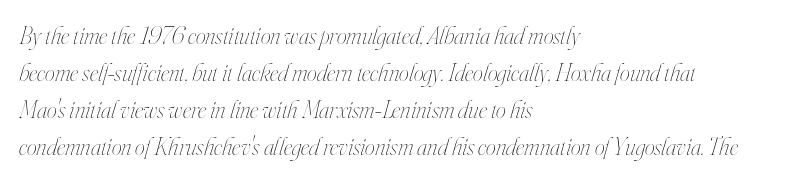
{"italic": "yes", "lean": "right", "slant_degrees": 16, "bold": "no", "underline": "no", "align": "left", "line_spacing": "normal", "line_spacing_ratio": 1.48, "letter_spacing": "normal", "letter_spacing_em": 0.0, "glyph_px": 25}
